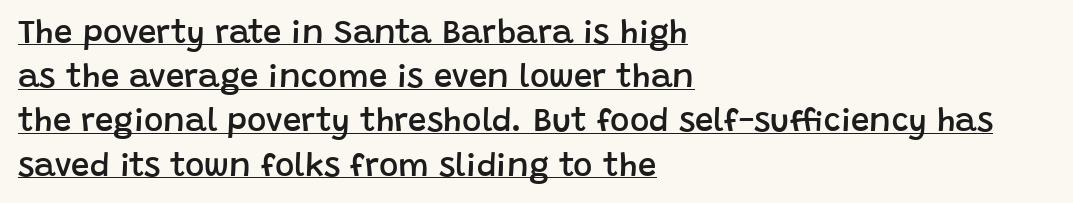
{"serif": "no", "italic": "no", "bold": "semi", "weight": "semibold", "width": "normal", "stroke_contrast": "low", "x_height": "large", "monospaced": "no", "underline": "yes", "align": "left", "line_spacing": "normal", "line_spacing_ratio": 1.34, "letter_spacing": "normal", "letter_spacing_em": 0.0, "glyph_px": 33}
